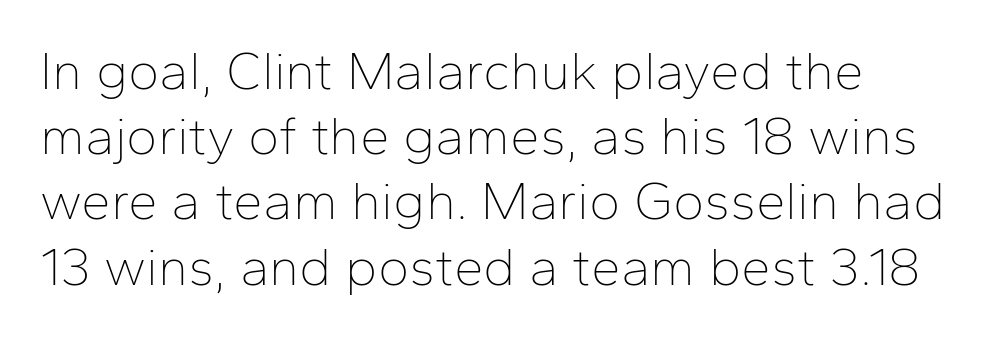
{"serif": "no", "italic": "no", "bold": "no", "weight": "thin", "width": "normal", "stroke_contrast": "low", "x_height": "medium", "monospaced": "no", "underline": "no", "line_spacing_ratio": 1.23, "letter_spacing": "normal", "letter_spacing_em": 0.0, "glyph_px": 53}
